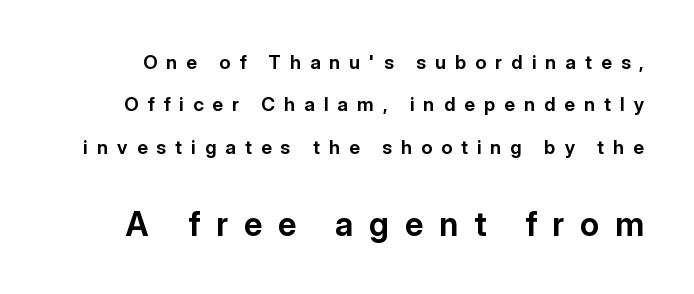
The image shows 33 px bold sans-serif type, upright; set loose line spacing (2.23x), unusually wide letter spacing (+0.48 em), not underlined; the second (bottom) block is 1.74x larger; low stroke contrast and a medium x-height.
